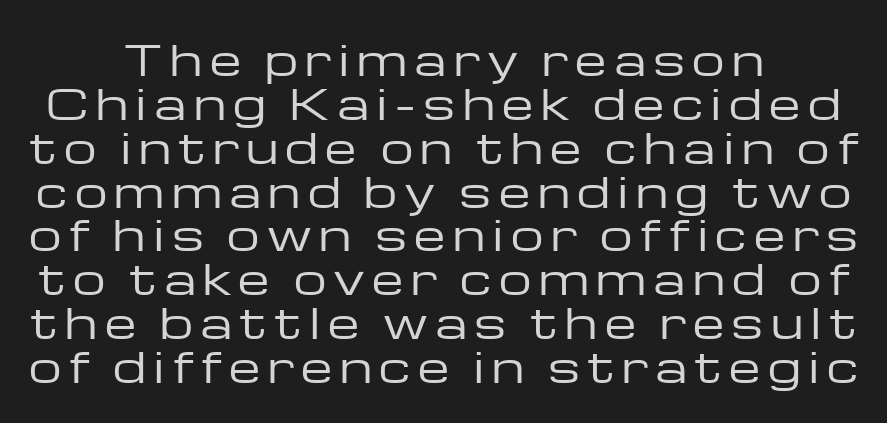
Here the designer chose a conventional face with non-uniform glyph widths. Is the type heavy? It reads as light-to-regular instead. Ascenders rise straight up at ninety degrees. Quick note: underline off. Grotesque or geometric, the face here clearly has no serifs.
